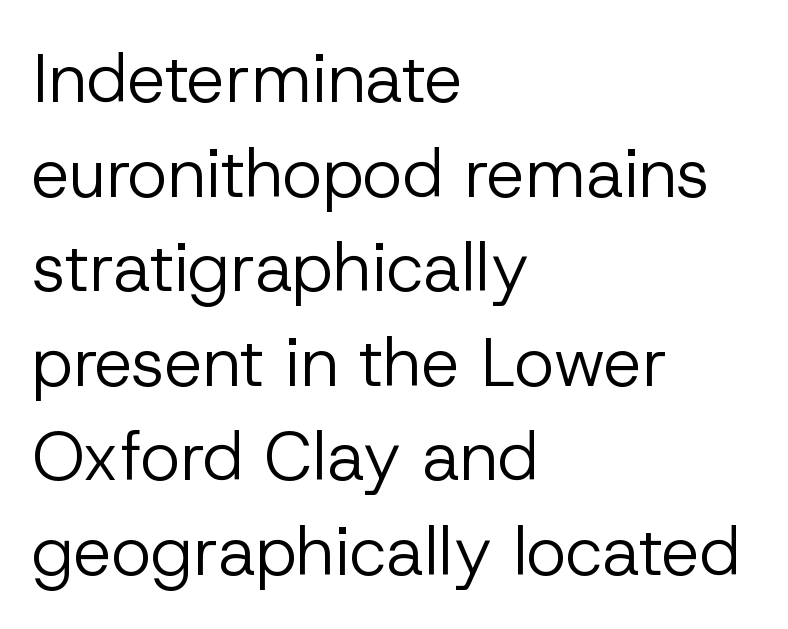
The image shows 68 px regular-weight sans-serif type, upright; set left-aligned, normal line spacing (1.39x), normal letter spacing, not underlined; low stroke contrast and a medium x-height.
